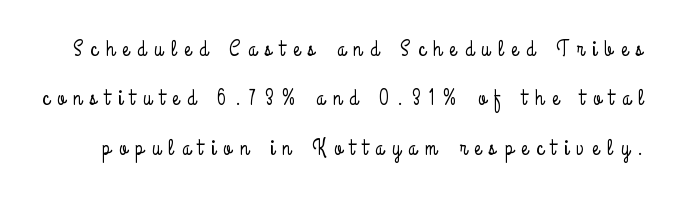
Anything drawn beneath the words? Only blank space. This sample trades compactness for vertical openness between lines. Students, note that the glyphs here are deliberately spaced far apart.
